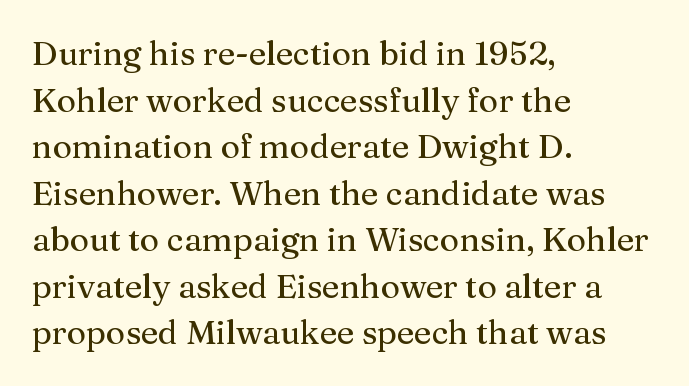
{"serif": "yes", "italic": "no", "width": "normal", "stroke_contrast": "medium", "x_height": "medium", "monospaced": "no", "underline": "no", "align": "left", "line_spacing": "normal", "line_spacing_ratio": 1.41, "letter_spacing": "normal", "letter_spacing_em": 0.0, "glyph_px": 33}
